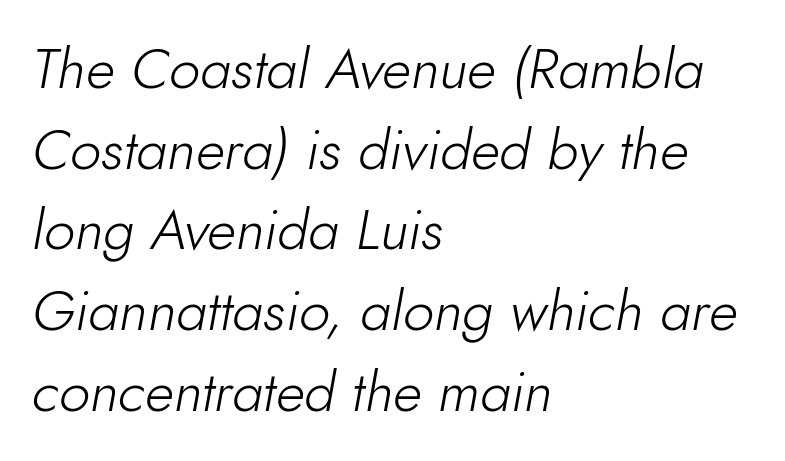
Character widths vary here, with narrow letters taking less room than wide ones. The font sits on the lighter half of the weight spectrum, regular included. If you measured baseline to baseline, you'd find a middling distance. When letters slant like this, we call the style italic. A student would call this left alignment; a typographer would say flush left, rag right. The gap between lines stays unmarked.
